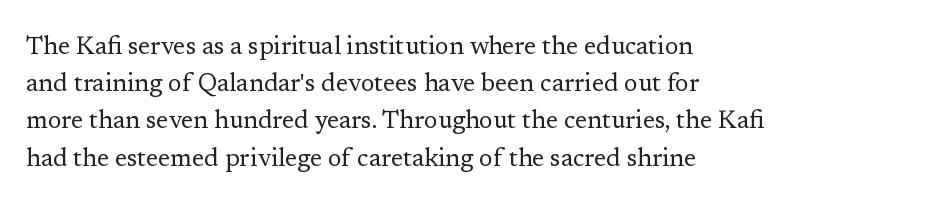
The image shows 25 px text type, upright; set left-aligned, normal line spacing (1.49x), normal letter spacing, not underlined.
